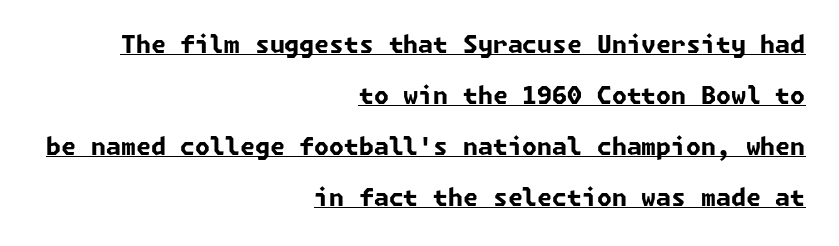
Q: Is the text bold? A: Yes.
Q: Is the text underlined? A: Yes.
Q: How is the paragraph aligned? A: Right-aligned.
Q: Is the spacing between letters normal or unusually wide? A: Normal.
Q: Is the spacing between lines tight, normal or loose? A: Loose.
